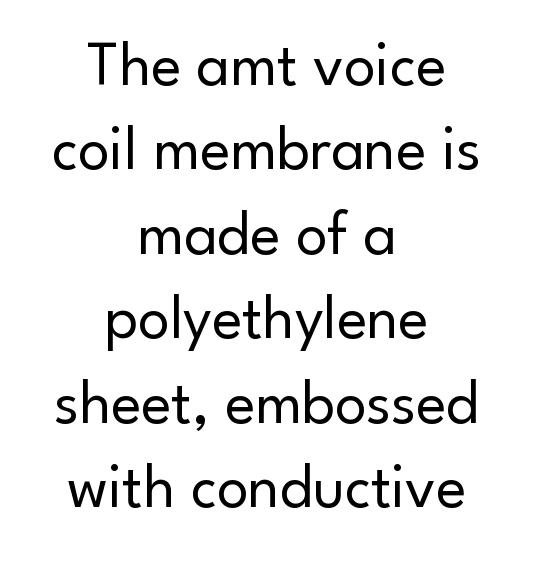
Between one letter and the next there's only the usual sliver of space. Look at the bottom of the vertical strokes: they stop flat, with no serifs. Stems here are at most as thick as an everyday book face. This rendering uses center alignment, leaving both contours irregular but symmetric.
